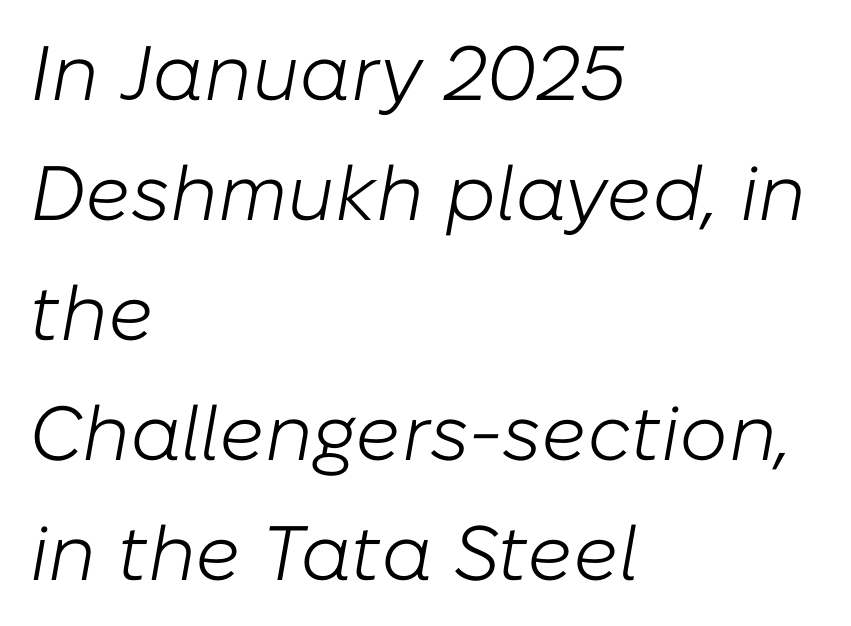
Q: Is the text bold? A: No.
Q: Is the text italic (slanted)? A: Yes, it leans right by about 10 degrees.
Q: Is the text underlined? A: No.
Q: How is the paragraph aligned? A: Left-aligned.
Q: Is the spacing between letters normal or unusually wide? A: Normal.
Q: Is the spacing between lines tight, normal or loose? A: Normal.
Q: Width (condensed, normal, or wide)? A: Normal.
Q: Stroke contrast? A: Low.
Q: x-height? A: Medium.
Q: Monospaced? A: No.
